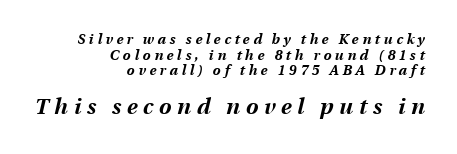
Q: Is the text bold? A: Yes.
Q: Is the text italic (slanted)? A: Yes, it leans right by about 13 degrees.
Q: Is the text underlined? A: No.
Q: How is the paragraph aligned? A: Right-aligned.
Q: Is the spacing between letters normal or unusually wide? A: Unusually wide.
Q: Is the spacing between lines tight, normal or loose? A: Tight.
Q: Which block of text is set in a larger size, the first (top) or the second (bottom)? A: The second (bottom) one.
